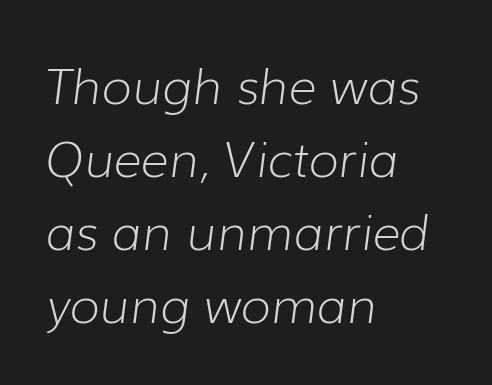
Think of a printed novel: that variable character pitch is what you see here. Successive baselines arrive at the customary interval. Is the type slanted? Yes — the strokes lean at a clear angle. The passage shown has conventional tracking throughout. A clean baseline with only descenders dipping below it. Summary of weight: not heavy and not bold.
